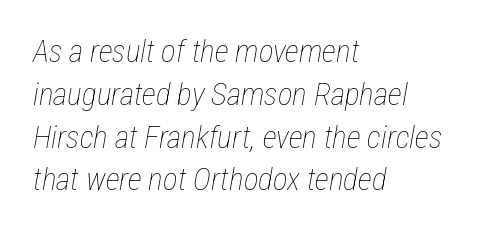
{"italic": "yes", "lean": "right", "slant_degrees": 12, "bold": "no", "weight": "thin", "width": "condensed", "stroke_contrast": "low", "x_height": "medium", "monospaced": "no", "underline": "no", "align": "left", "line_spacing": "normal", "line_spacing_ratio": 1.38, "letter_spacing": "normal", "letter_spacing_em": 0.0, "glyph_px": 31}
